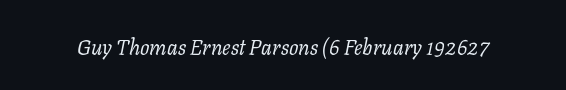
{"italic": "yes", "lean": "right", "slant_degrees": 11, "bold": "no", "underline": "no", "letter_spacing": "normal", "letter_spacing_em": 0.0, "glyph_px": 21}
